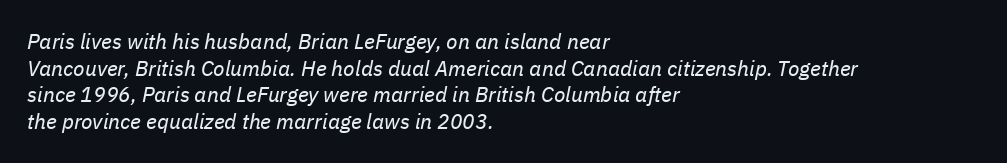
The image shows 21 px text type, italic (leaning right); set left-aligned, normal line spacing (1.27x), normal letter spacing, not underlined.
